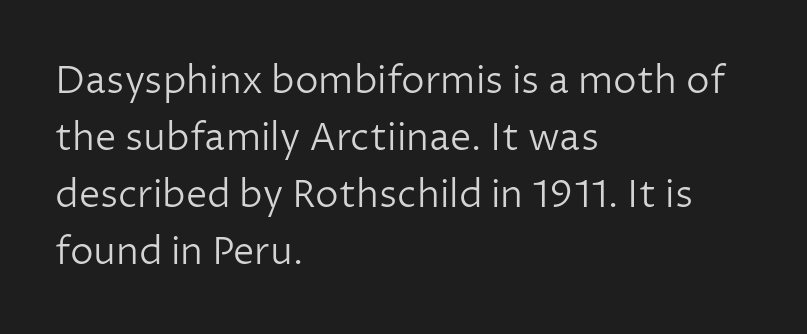
A normal amount of white space separates one row of letters from the next. The lettering holds an erect, upright posture throughout. Any mark beneath the type? The region is blank. Each word holds together tightly as a unit, with standard inter-letter gaps. Think of a printed novel: that variable character pitch is what you see here.
